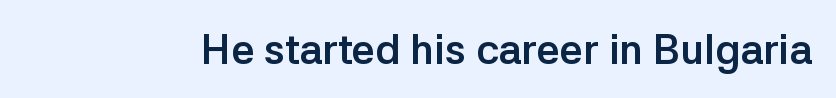
Q: Is the text bold? A: Yes.
Q: Is the text italic (slanted)? A: No, it is upright.
Q: Is the typeface a serif or a sans-serif typeface? A: Sans-serif.
Q: Is the text underlined? A: No.
Q: Is the spacing between letters normal or unusually wide? A: Normal.
Q: Width (condensed, normal, or wide)? A: Normal.
Q: Stroke contrast? A: Low.
Q: x-height? A: Medium.
Q: Monospaced? A: No.
